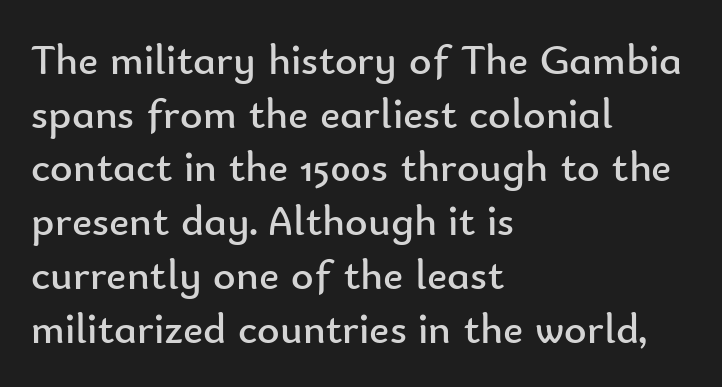
The specimen reads as upright at a glance. Line beginnings align vertically; line endings do not. Serif or sans? Sans — the stroke terminals are bare. Normally led — the rows are evenly, conventionally spaced. Nobody drew a line under any word here. Caption: standard tracking, unaltered.
